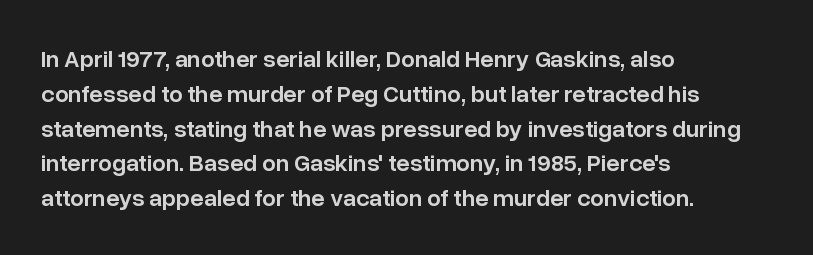
Q: Is the text bold? A: Semi-bold.
Q: Is the text italic (slanted)? A: No, it is upright.
Q: Is the text underlined? A: No.
Q: How is the paragraph aligned? A: Left-aligned.
Q: Is the spacing between letters normal or unusually wide? A: Normal.
Q: Is the spacing between lines tight, normal or loose? A: Normal.
